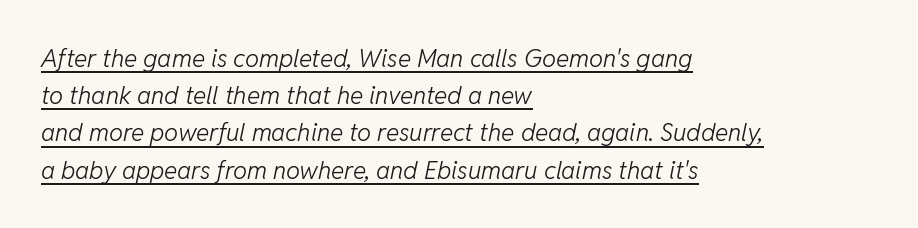
{"italic": "yes", "lean": "right", "slant_degrees": 11, "bold": "no", "underline": "yes", "align": "left", "line_spacing": "normal", "line_spacing_ratio": 1.49, "letter_spacing": "normal", "letter_spacing_em": 0.0, "glyph_px": 25}
